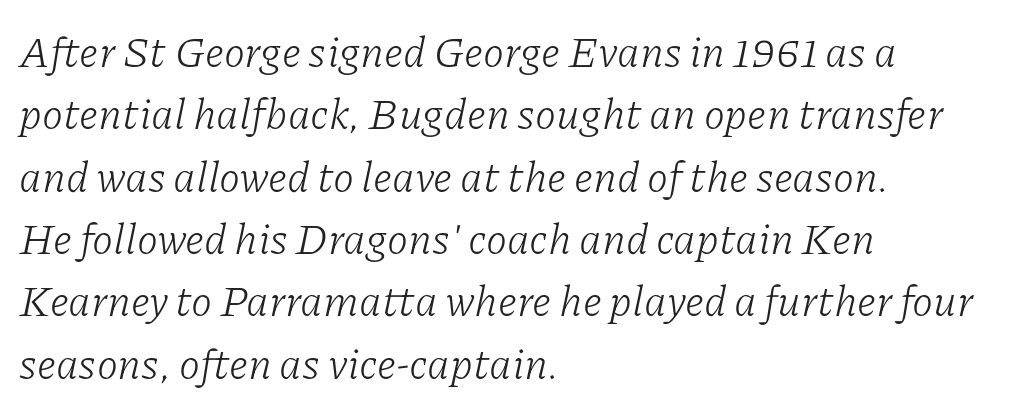
Underline: absent. Note the varied advance widths — an 'i' is clearly narrower than an 'm'. Stems and bowls with no extra thickness — not bold. If you drew a ruler down the left edge, every line would touch it.
